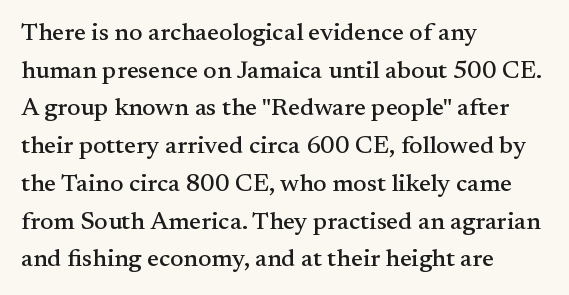
{"italic": "no", "underline": "no", "align": "left", "line_spacing": "normal", "line_spacing_ratio": 1.51, "letter_spacing": "normal", "letter_spacing_em": 0.0, "glyph_px": 25}
